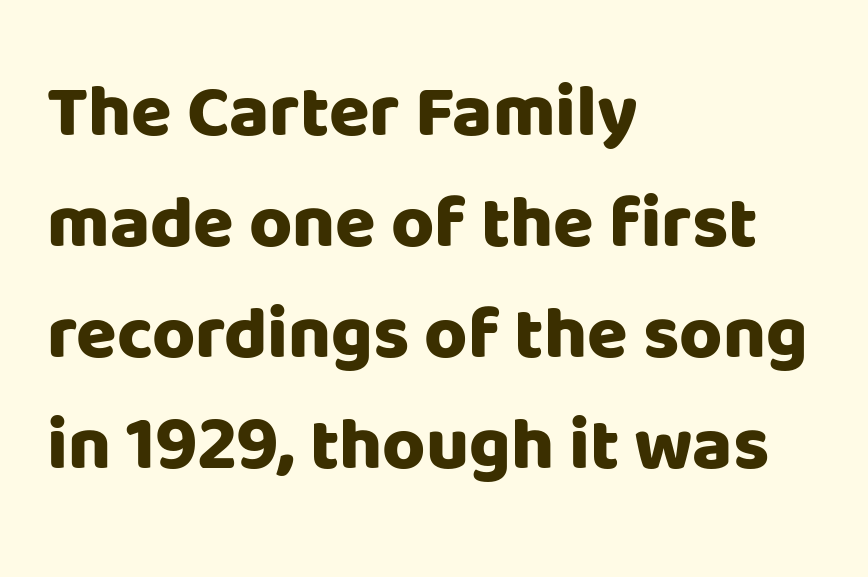
The image shows 74 px heavy sans-serif type, upright; set left-aligned, normal line spacing (1.5x), normal letter spacing, not underlined; low stroke contrast and a large x-height.
